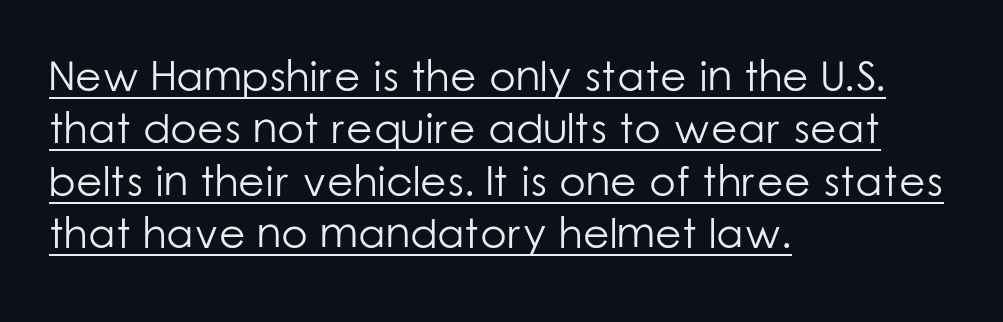
{"serif": "no", "italic": "no", "bold": "no", "weight": "light", "width": "normal", "stroke_contrast": "low", "x_height": "medium", "monospaced": "no", "underline": "yes", "align": "left", "line_spacing_ratio": 1.22, "letter_spacing": "normal", "letter_spacing_em": 0.0, "glyph_px": 43}
